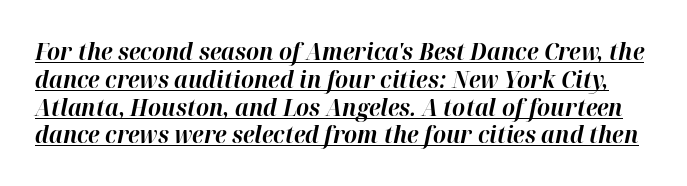
{"italic": "yes", "lean": "right", "slant_degrees": 12, "bold": "yes", "underline": "yes", "line_spacing_ratio": 1.21, "letter_spacing": "normal", "letter_spacing_em": 0.0, "glyph_px": 23}
